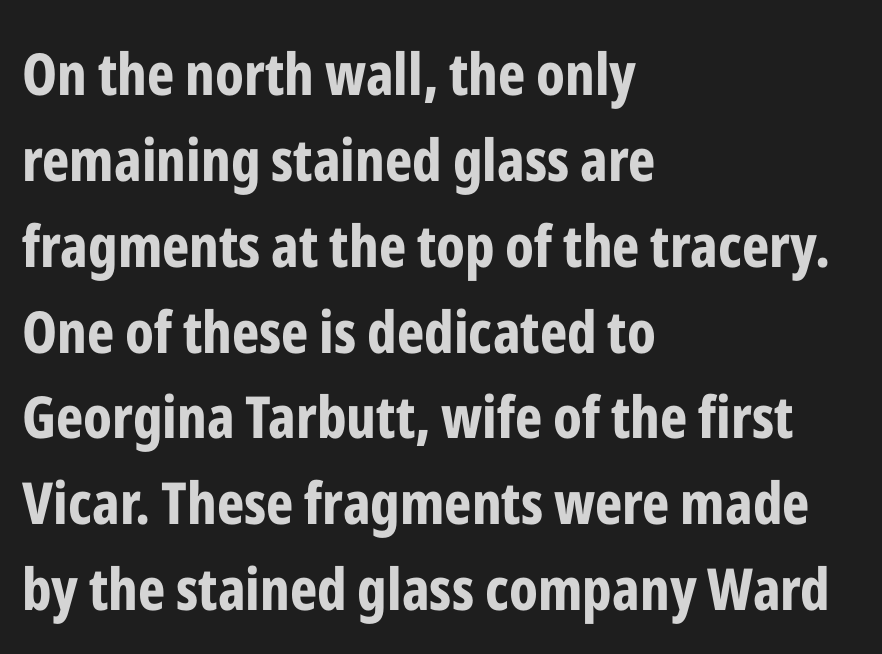
The image shows 58 px bold, condensed sans-serif type, upright; set left-aligned, normal line spacing (1.48x), normal letter spacing, not underlined; low stroke contrast and a medium x-height.
